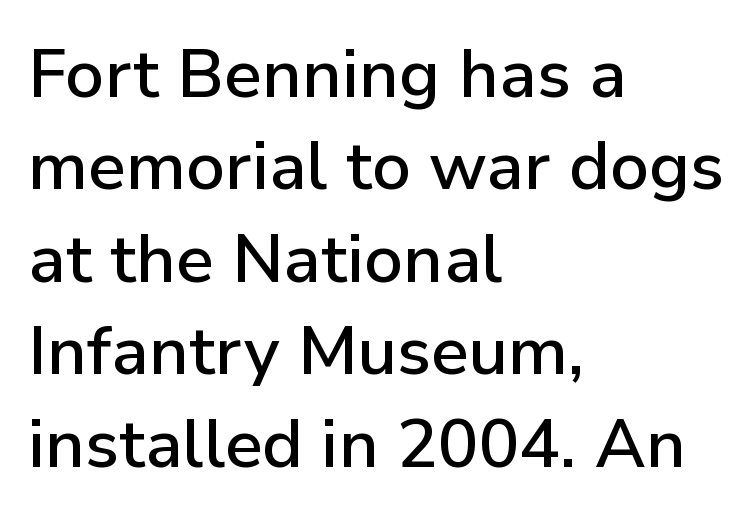
Q: Is the text italic (slanted)? A: No, it is upright.
Q: Is the typeface a serif or a sans-serif typeface? A: Sans-serif.
Q: Is the text underlined? A: No.
Q: How is the paragraph aligned? A: Left-aligned.
Q: Is the spacing between letters normal or unusually wide? A: Normal.
Q: Is the spacing between lines tight, normal or loose? A: Normal.
Q: Width (condensed, normal, or wide)? A: Normal.
Q: Stroke contrast? A: Low.
Q: x-height? A: Medium.
Q: Monospaced? A: No.
